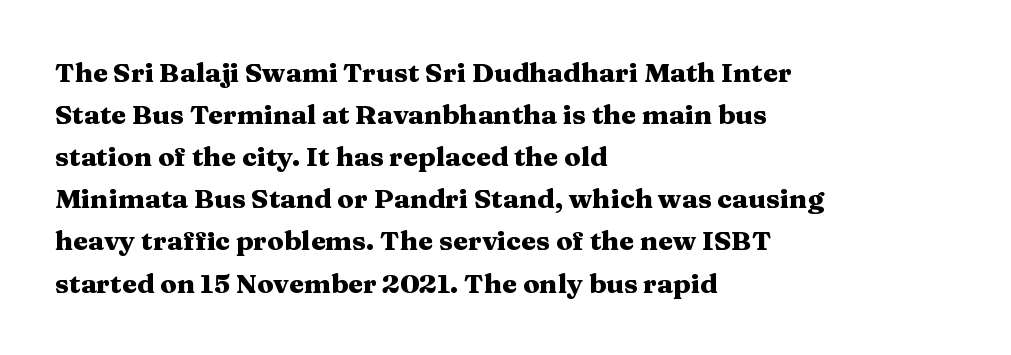
Q: Is the text bold? A: Yes.
Q: Is the text italic (slanted)? A: No, it is upright.
Q: Is the text underlined? A: No.
Q: How is the paragraph aligned? A: Left-aligned.
Q: Is the spacing between letters normal or unusually wide? A: Normal.
Q: Is the spacing between lines tight, normal or loose? A: Normal.
